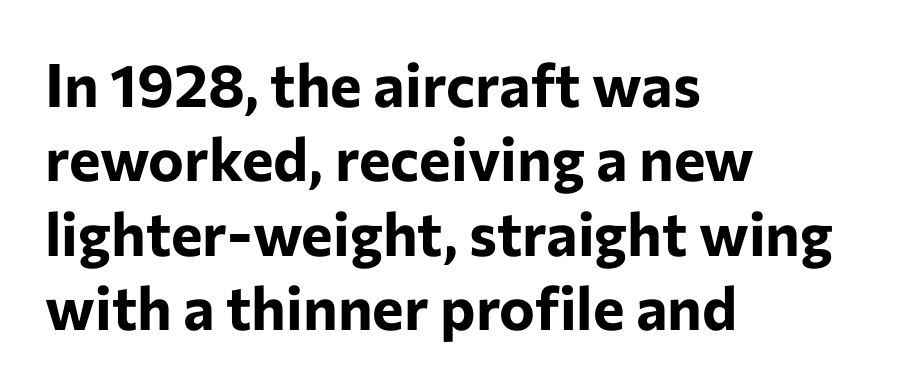
Q: Is the text bold? A: Yes.
Q: Is the text italic (slanted)? A: No, it is upright.
Q: Is the typeface a serif or a sans-serif typeface? A: Sans-serif.
Q: Is the text underlined? A: No.
Q: How is the paragraph aligned? A: Left-aligned.
Q: Is the spacing between letters normal or unusually wide? A: Normal.
Q: Width (condensed, normal, or wide)? A: Normal.
Q: Stroke contrast? A: Low.
Q: x-height? A: Medium.
Q: Monospaced? A: No.
